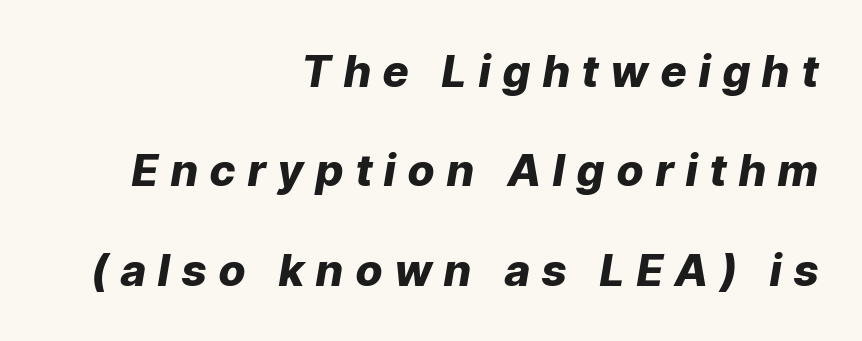
The image shows 44 px heavy type, italic (leaning right); set right-aligned, loose line spacing (2.26x), unusually wide letter spacing (+0.29 em), not underlined; low stroke contrast and a medium x-height.
